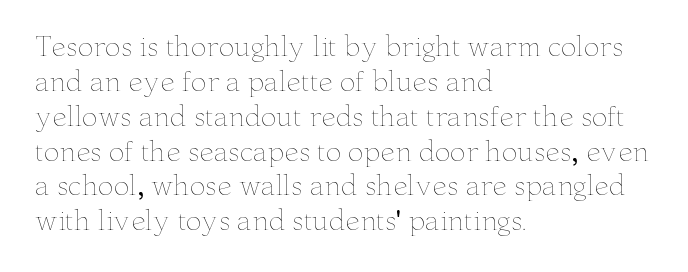
{"italic": "no", "bold": "no", "underline": "no", "align": "left", "line_spacing": "normal", "line_spacing_ratio": 1.34, "letter_spacing": "normal", "letter_spacing_em": 0.0, "glyph_px": 26}
